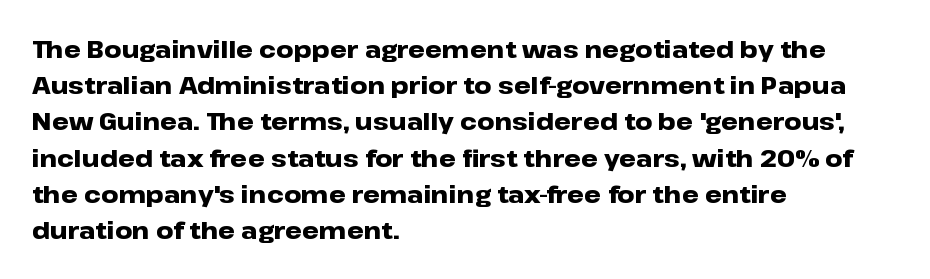
{"italic": "no", "bold": "yes", "underline": "no", "align": "left", "line_spacing": "normal", "line_spacing_ratio": 1.51, "letter_spacing": "normal", "letter_spacing_em": 0.0, "glyph_px": 24}
